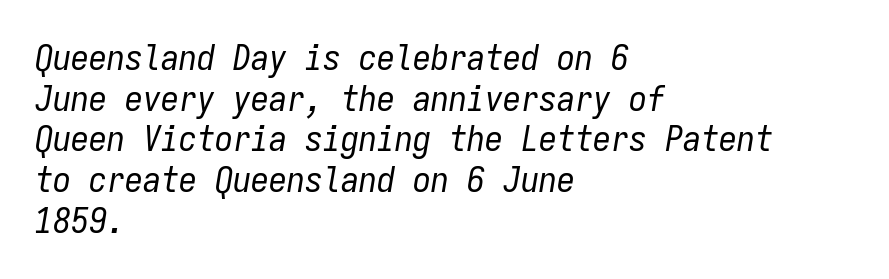
Honestly, the rows look squashed on top of each other. The passage shown is typed in a monospace face where columns stay perfectly aligned. One-word summary of the alignment: left. Weight: in the light-to-regular range. Standard letterfit; no display-style spreading of the glyphs. The rendering applies a slant to the glyphs.
